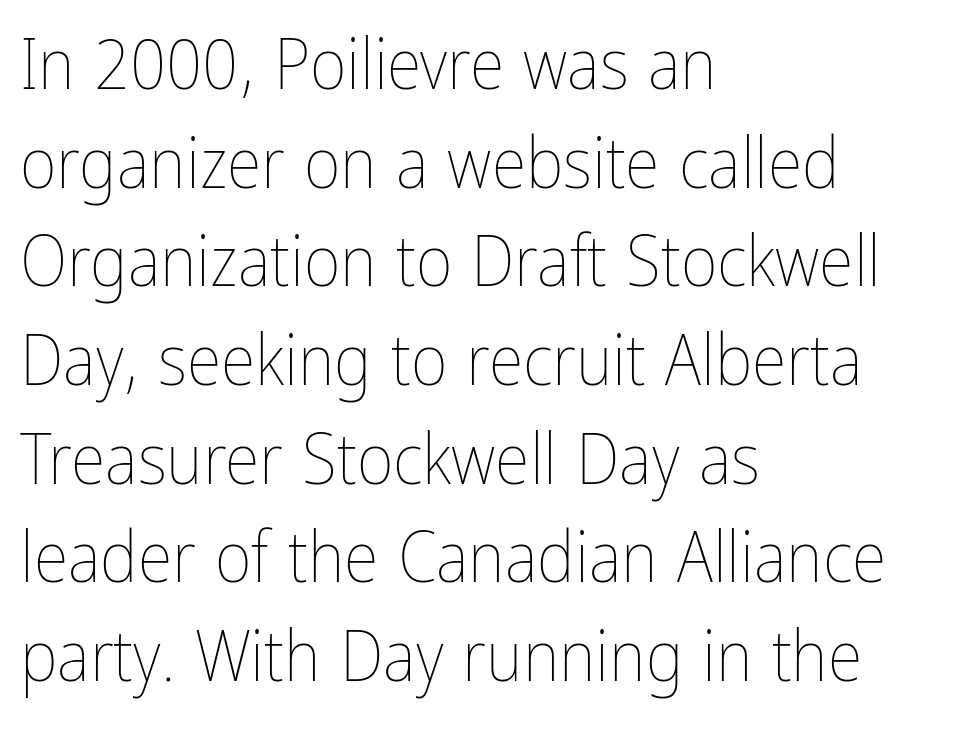
Each new line begins a customary step beneath the previous one. Left-aligned paragraph, ragged on the right. Tracking value appears to be zero — textbook default spacing. The words here are not underlined.
